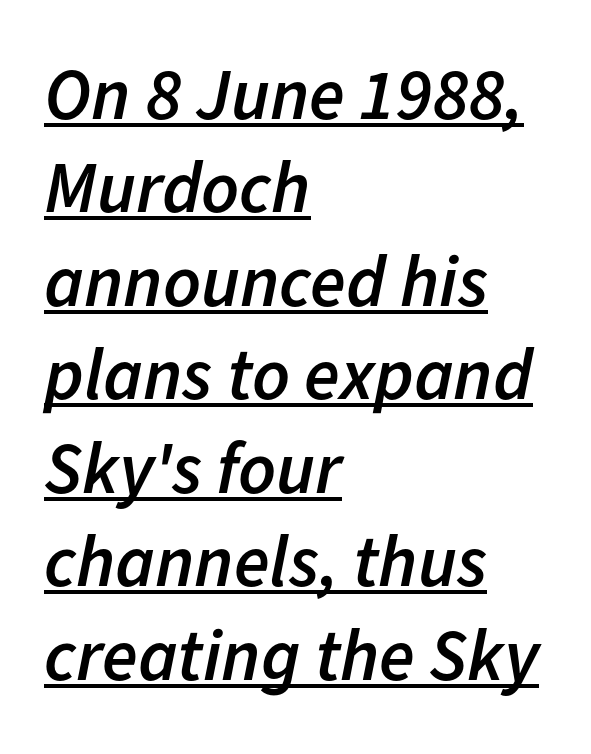
The image shows 73 px semibold type, italic (leaning right); set left-aligned, normal line spacing (1.28x), normal letter spacing, underlined; low stroke contrast and a medium x-height.
